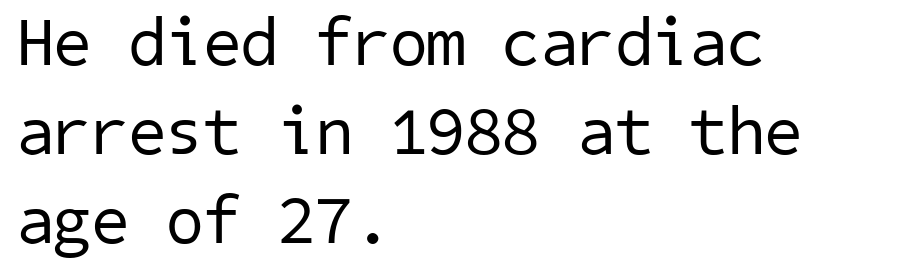
Q: Is the text bold? A: No.
Q: Is the typeface a serif or a sans-serif typeface? A: Sans-serif.
Q: Is the text underlined? A: No.
Q: How is the paragraph aligned? A: Left-aligned.
Q: Is the spacing between letters normal or unusually wide? A: Normal.
Q: Is the spacing between lines tight, normal or loose? A: Normal.
Q: Width (condensed, normal, or wide)? A: Normal.
Q: Stroke contrast? A: Low.
Q: x-height? A: Medium.
